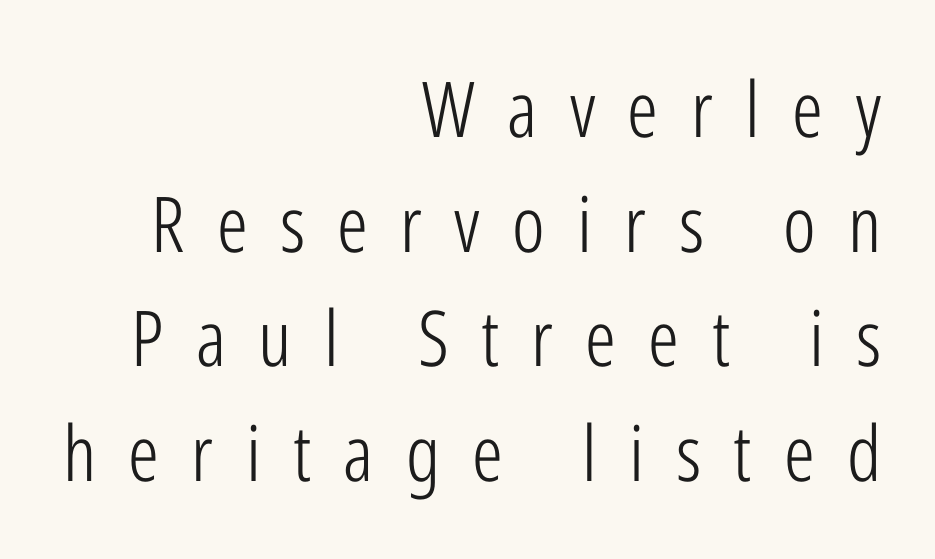
The image shows 77 px light, condensed sans-serif type, upright; set right-aligned, normal line spacing (1.49x), unusually wide letter spacing (+0.42 em), not underlined; low stroke contrast and a medium x-height.
